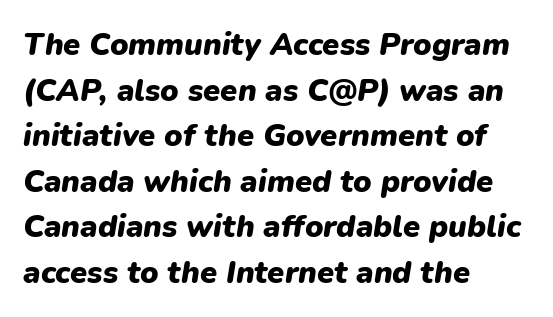
The image shows 31 px heavy type, italic (leaning right); set left-aligned, normal line spacing (1.47x), normal letter spacing, not underlined; low stroke contrast and a medium x-height.
